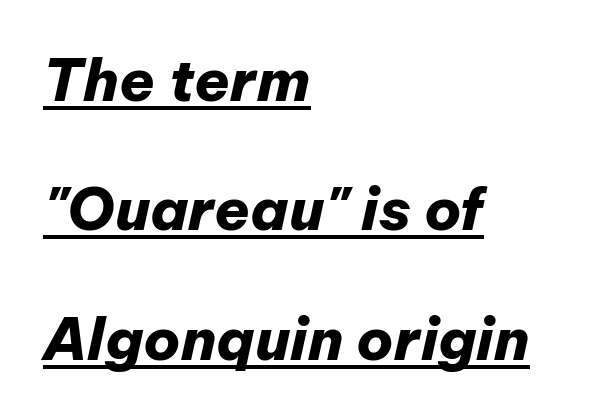
This sample uses plain, unmodified letter spacing. The passage shown is emphatically bold. Is this a fixed-width face? No — the glyphs have proportional, varying widths. Style check: oblique. The leading is generous, giving the passage an open texture.
